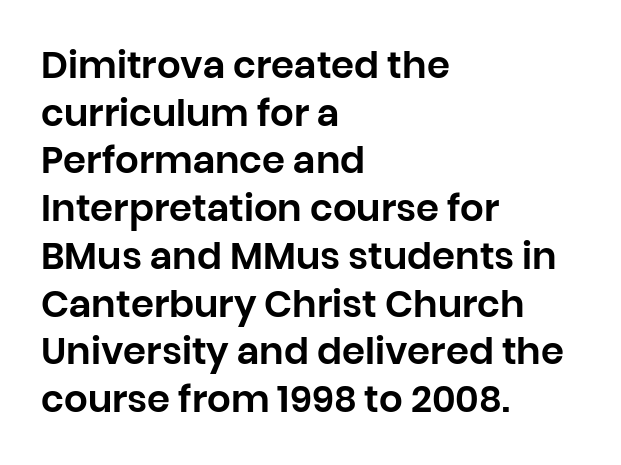
The image shows 37 px sans-serif type, upright; set left-aligned, normal line spacing (1.29x), normal letter spacing, not underlined; low stroke contrast and a large x-height.
